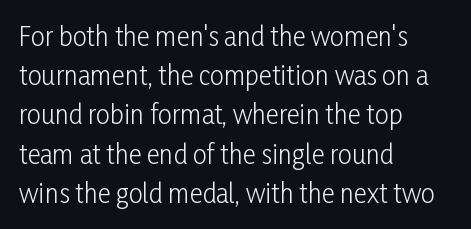
{"italic": "no", "bold": "no", "underline": "no", "align": "left", "line_spacing": "normal", "line_spacing_ratio": 1.57, "letter_spacing": "normal", "letter_spacing_em": 0.0, "glyph_px": 25}
